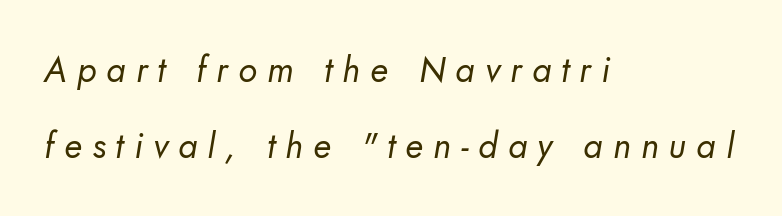
Q: Is the text bold? A: No.
Q: Is the typeface a serif or a sans-serif typeface? A: Sans-serif.
Q: Is the text underlined? A: No.
Q: How is the paragraph aligned? A: Left-aligned.
Q: Is the spacing between letters normal or unusually wide? A: Unusually wide.
Q: Is the spacing between lines tight, normal or loose? A: Loose.
Q: Width (condensed, normal, or wide)? A: Normal.
Q: Stroke contrast? A: Low.
Q: x-height? A: Small.
Q: Monospaced? A: No.
